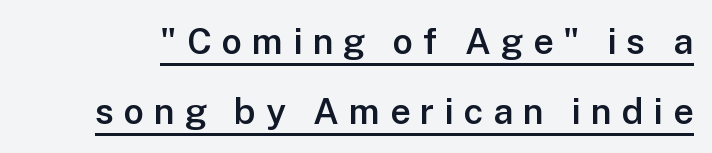
{"serif": "no", "italic": "no", "bold": "semi", "weight": "semibold", "width": "normal", "stroke_contrast": "low", "x_height": "medium", "monospaced": "no", "underline": "yes", "line_spacing": "loose", "line_spacing_ratio": 1.95, "letter_spacing": "wide", "letter_spacing_em": 0.27, "glyph_px": 36}
